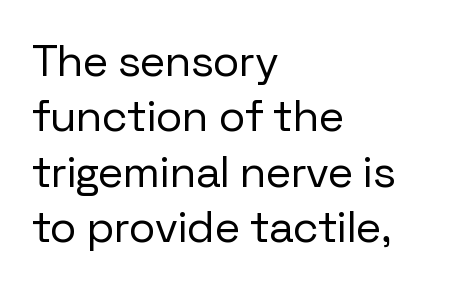
Q: Is the text bold? A: No.
Q: Is the text italic (slanted)? A: No, it is upright.
Q: Is the typeface a serif or a sans-serif typeface? A: Sans-serif.
Q: Is the text underlined? A: No.
Q: How is the paragraph aligned? A: Left-aligned.
Q: Is the spacing between letters normal or unusually wide? A: Normal.
Q: Is the spacing between lines tight, normal or loose? A: Normal.
Q: Width (condensed, normal, or wide)? A: Normal.
Q: Stroke contrast? A: Low.
Q: x-height? A: Medium.
Q: Monospaced? A: No.
